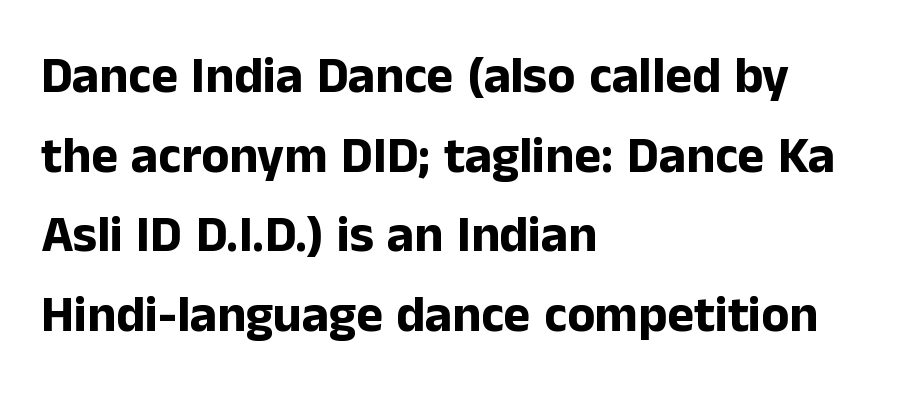
The image shows 51 px bold sans-serif type, upright; set left-aligned, normal line spacing (1.56x), normal letter spacing, not underlined; low stroke contrast and a medium x-height.
